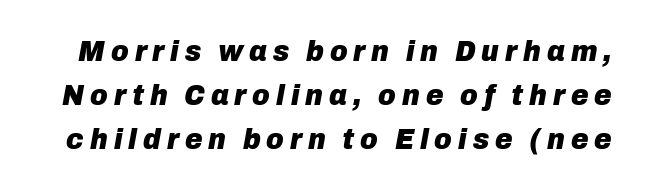
Is this a fixed-width face? No — the glyphs have proportional, varying widths. Honestly, there is no underline to notice here at all. What's the leading like? Ordinary, nothing unusual. Posture: slanted. Stroke thickness is high; the sample reads as a true bold. Spacing between characters has been opened up far beyond the box default.
